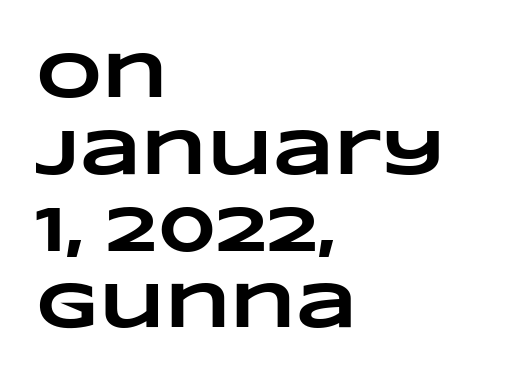
The image shows 64 px heavy, wide type; set left-aligned, line spacing 1.2x, normal letter spacing, not underlined; low stroke contrast and a large x-height.
